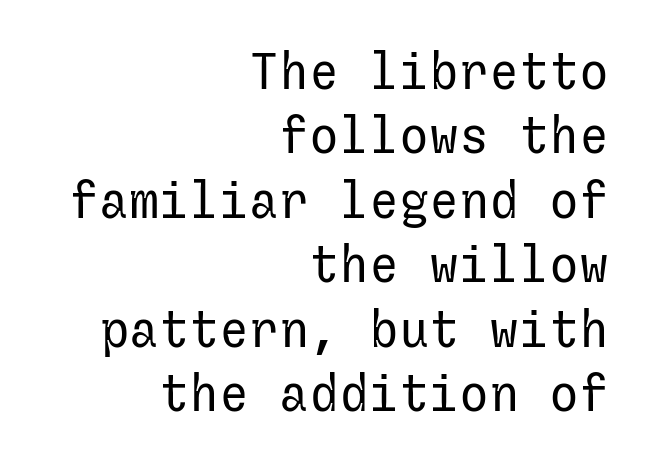
{"serif": "no", "italic": "no", "bold": "no", "weight": "regular", "width": "normal", "stroke_contrast": "low", "x_height": "medium", "underline": "no", "align": "right", "line_spacing": "normal", "line_spacing_ratio": 1.29, "letter_spacing": "normal", "letter_spacing_em": 0.0, "glyph_px": 50}
